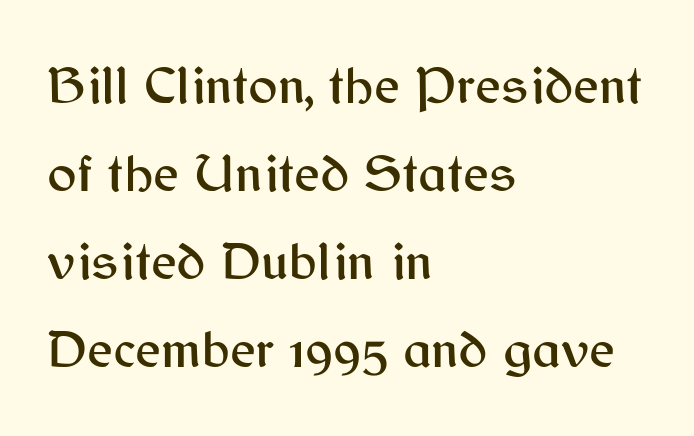
The image shows 55 px sans-serif type, upright; set left-aligned, normal line spacing (1.6x), normal letter spacing, not underlined; medium stroke contrast and a medium x-height.
